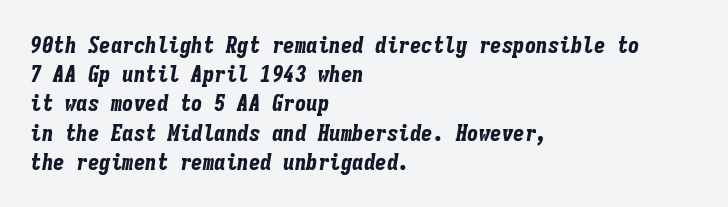
{"italic": "yes", "lean": "right", "slant_degrees": 9, "bold": "yes", "underline": "no", "align": "left", "line_spacing": "normal", "line_spacing_ratio": 1.27, "letter_spacing": "normal", "letter_spacing_em": 0.0, "glyph_px": 23}
